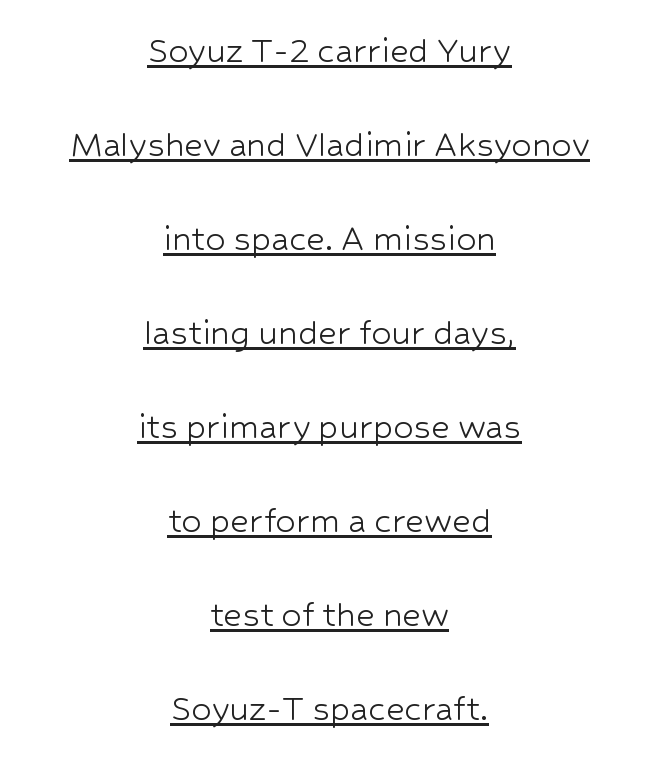
{"serif": "no", "italic": "no", "bold": "no", "weight": "light", "width": "normal", "stroke_contrast": "low", "x_height": "medium", "monospaced": "no", "underline": "yes", "align": "center", "line_spacing": "loose", "line_spacing_ratio": 2.35, "letter_spacing": "normal", "letter_spacing_em": 0.0, "glyph_px": 40}
